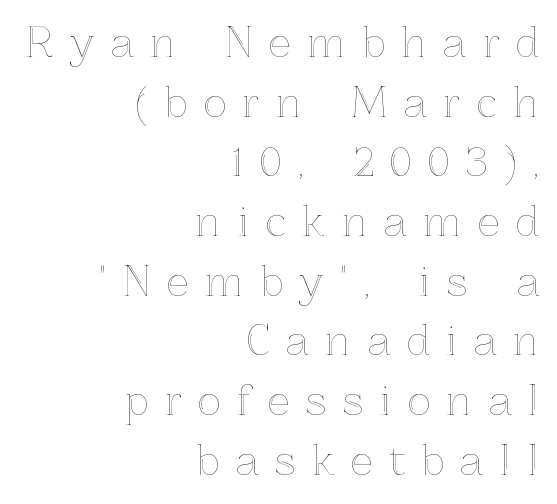
The image shows 39 px text type, upright; set right-aligned, normal line spacing (1.53x), unusually wide letter spacing (+0.43 em), not underlined; a medium x-height.
